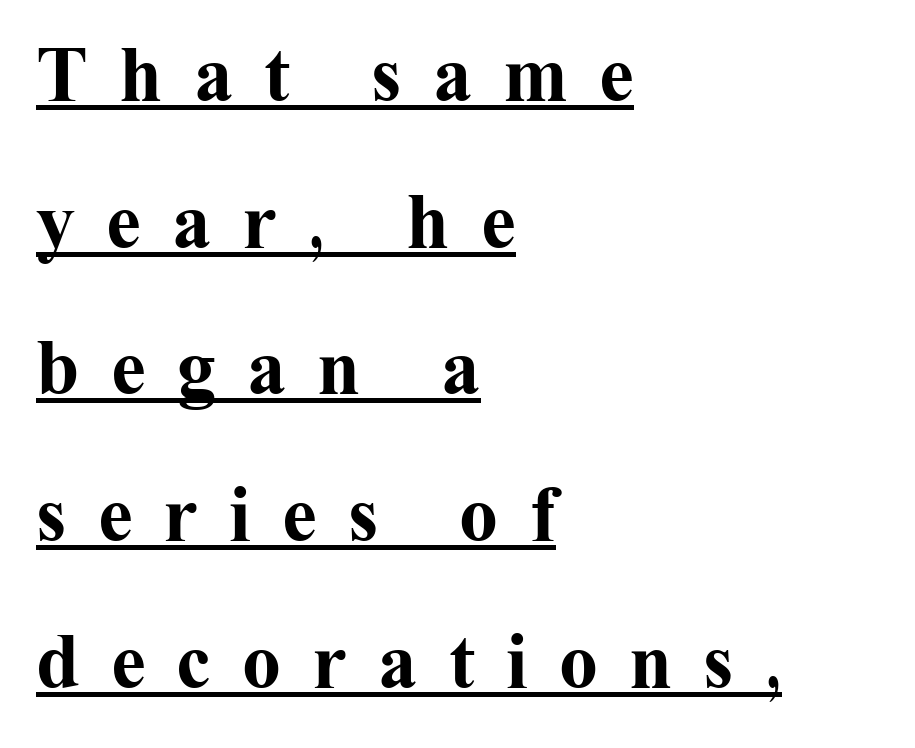
Q: Is the text bold? A: Yes.
Q: Is the text italic (slanted)? A: No, it is upright.
Q: Is the typeface a serif or a sans-serif typeface? A: Serif.
Q: Is the text underlined? A: Yes.
Q: How is the paragraph aligned? A: Left-aligned.
Q: Is the spacing between letters normal or unusually wide? A: Unusually wide.
Q: Width (condensed, normal, or wide)? A: Normal.
Q: Stroke contrast? A: Medium.
Q: x-height? A: Medium.
Q: Monospaced? A: No.
